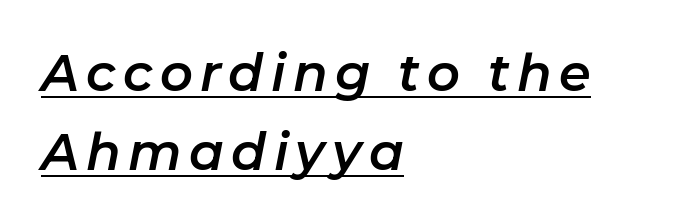
Line spacing here is normal. Every character sits at an angle, as italics do. Spacing verdict: proportional, widths tailored to each character. Every row of glyphs begins at an identical x-position on the left.
